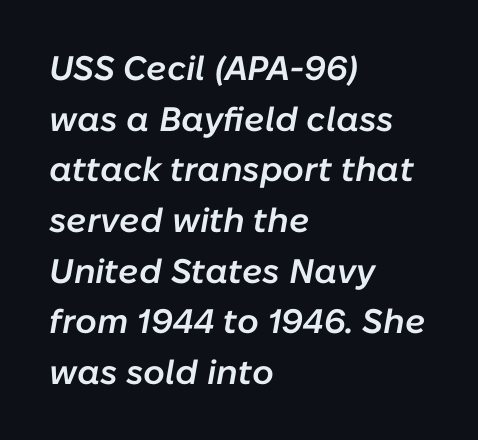
The image shows 34 px semibold type, italic (leaning right); set left-aligned, normal line spacing (1.49x), normal letter spacing, not underlined; low stroke contrast and a medium x-height.
